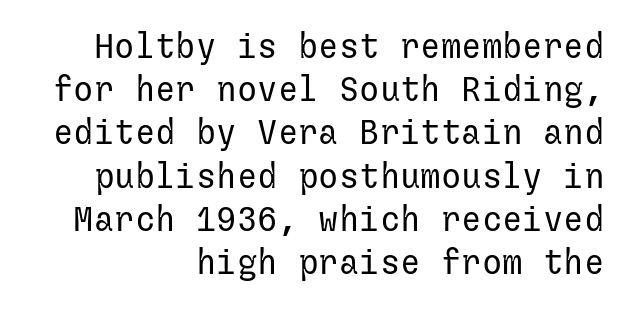
A typesetter would call this zero additional tracking. The axis of the letterforms is exactly vertical. The characters are drawn with everyday or finer stroke widths. No feet cap the strokes, marking this as sans-serif type. Visually the block forms a straight wall on the right and a jagged coastline on the left.
